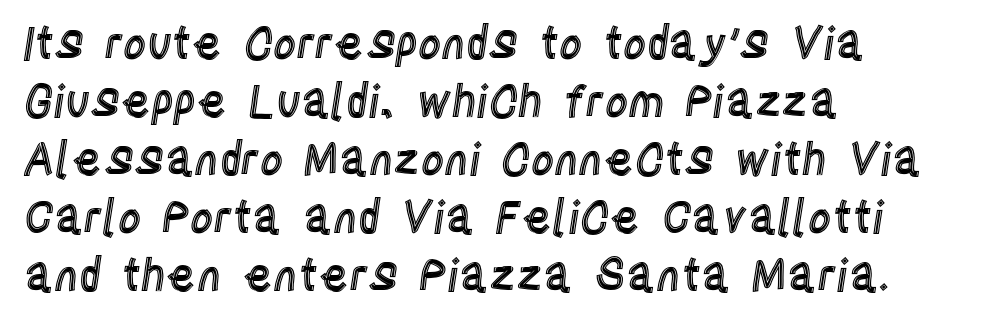
{"width": "condensed", "x_height": "large", "monospaced": "no", "underline": "no", "align": "left", "line_spacing": "normal", "line_spacing_ratio": 1.29, "letter_spacing": "normal", "letter_spacing_em": 0.0, "glyph_px": 45}
